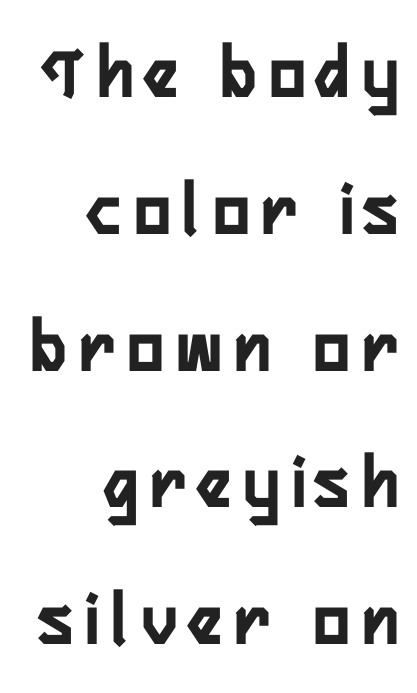
{"serif": "no", "italic": "no", "width": "condensed", "stroke_contrast": "low", "x_height": "medium", "monospaced": "no", "underline": "no", "align": "right", "line_spacing_ratio": 1.8, "glyph_px": 76}
